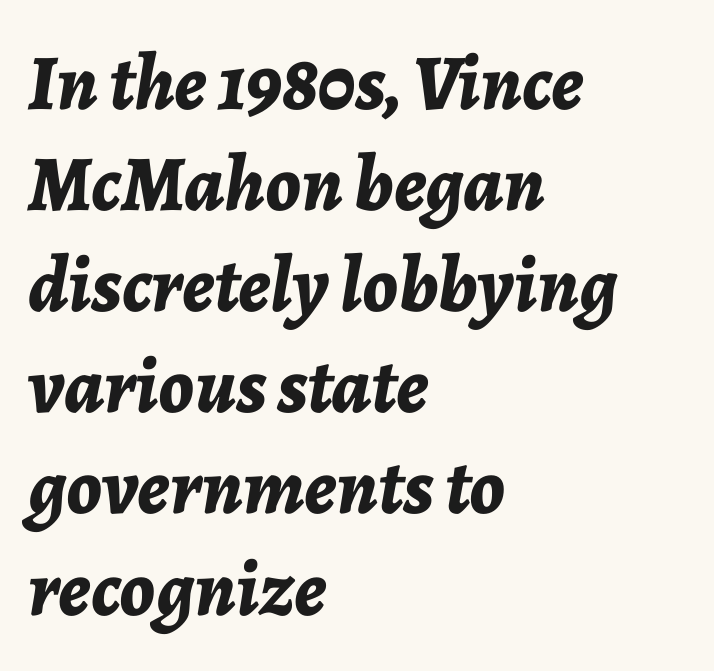
Q: Is the text bold? A: Yes.
Q: Is the text italic (slanted)? A: Yes, it leans right by about 7 degrees.
Q: Is the text underlined? A: No.
Q: How is the paragraph aligned? A: Left-aligned.
Q: Is the spacing between letters normal or unusually wide? A: Normal.
Q: Is the spacing between lines tight, normal or loose? A: Normal.
Q: Width (condensed, normal, or wide)? A: Normal.
Q: Stroke contrast? A: Low.
Q: x-height? A: Medium.
Q: Monospaced? A: No.
